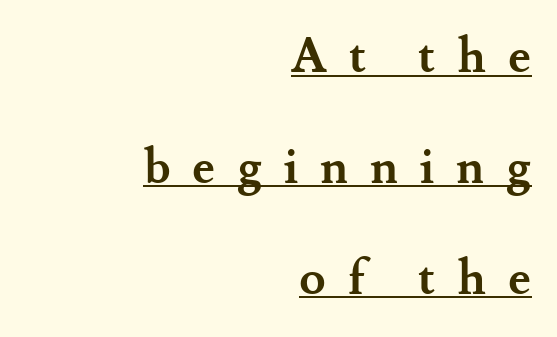
Q: Is the text bold? A: Yes.
Q: Is the text italic (slanted)? A: No, it is upright.
Q: Is the typeface a serif or a sans-serif typeface? A: Serif.
Q: Is the text underlined? A: Yes.
Q: How is the paragraph aligned? A: Right-aligned.
Q: Is the spacing between letters normal or unusually wide? A: Unusually wide.
Q: Is the spacing between lines tight, normal or loose? A: Loose.
Q: Width (condensed, normal, or wide)? A: Normal.
Q: Stroke contrast? A: Medium.
Q: x-height? A: Small.
Q: Monospaced? A: No.
